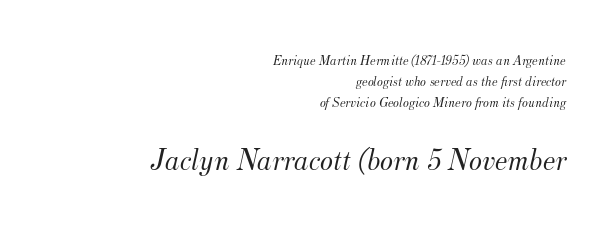
The image shows 31 px light serif type, italic (leaning right); set right-aligned, normal line spacing (1.5x), normal letter spacing, not underlined; the second (bottom) block is 2.21x larger; medium stroke contrast and a small x-height.
